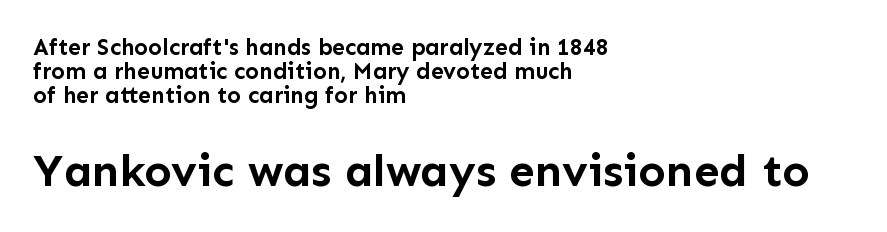
{"serif": "no", "italic": "no", "bold": "yes", "weight": "semibold", "width": "normal", "stroke_contrast": "low", "x_height": "medium", "monospaced": "no", "underline": "no", "align": "left", "line_spacing": "tight", "line_spacing_ratio": 1.04, "letter_spacing": "normal", "letter_spacing_em": 0.0, "larger_block": "second", "size_ratio": 2.0, "glyph_px": 46}
